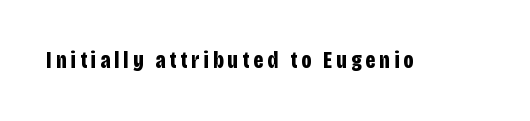
{"italic": "no", "bold": "yes", "underline": "no", "glyph_px": 23}
